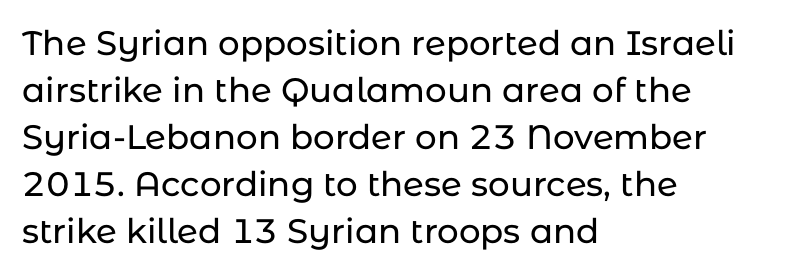
The image shows 34 px sans-serif type, upright; set left-aligned, normal line spacing (1.38x), normal letter spacing, not underlined; low stroke contrast and a medium x-height.
